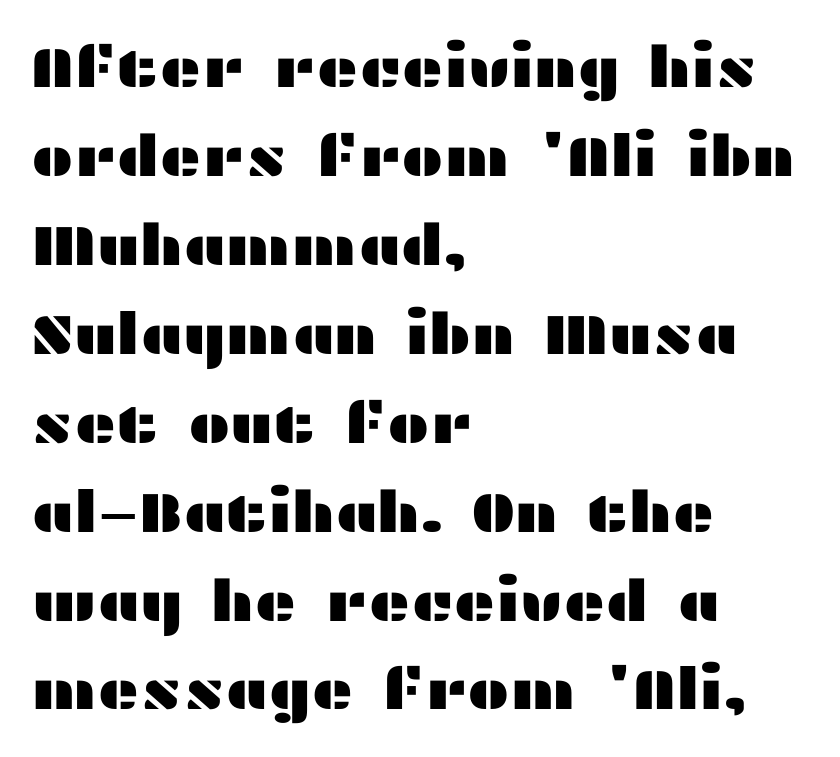
Is this a sans? Yes — the strokes have no serifs. The text block is weighted toward the left margin, trailing off unevenly rightward. The rendering uses natural spacing where letterforms have individual widths. Words appear dense and cohesive because spacing is normal. The letters stand straight up with perfectly vertical stems. The glyphs are unaccompanied by any horizontal stroke below them.
